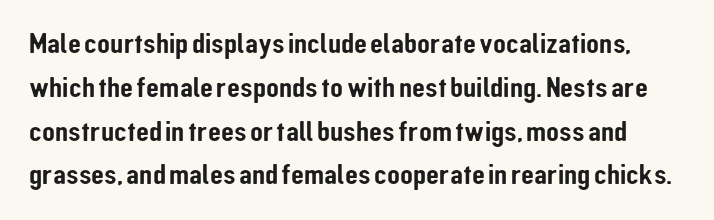
The image shows 30 px condensed sans-serif type, upright; set normal line spacing (1.46x), normal letter spacing, not underlined; low stroke contrast and a medium x-height.
